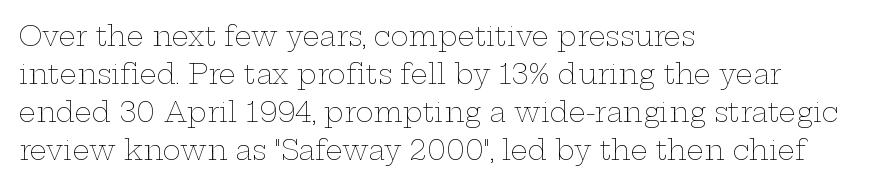
The designer left line spacing at the default. A classic flush-left, rag-right setting is used for this passage. The font sits on the lighter half of the weight spectrum, regular included. The letters stand straight up with perfectly vertical stems. No word sits above an underline.
